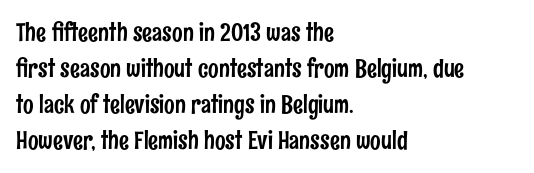
{"italic": "no", "underline": "no", "align": "left", "line_spacing": "normal", "line_spacing_ratio": 1.44, "letter_spacing": "normal", "letter_spacing_em": 0.0, "glyph_px": 25}
